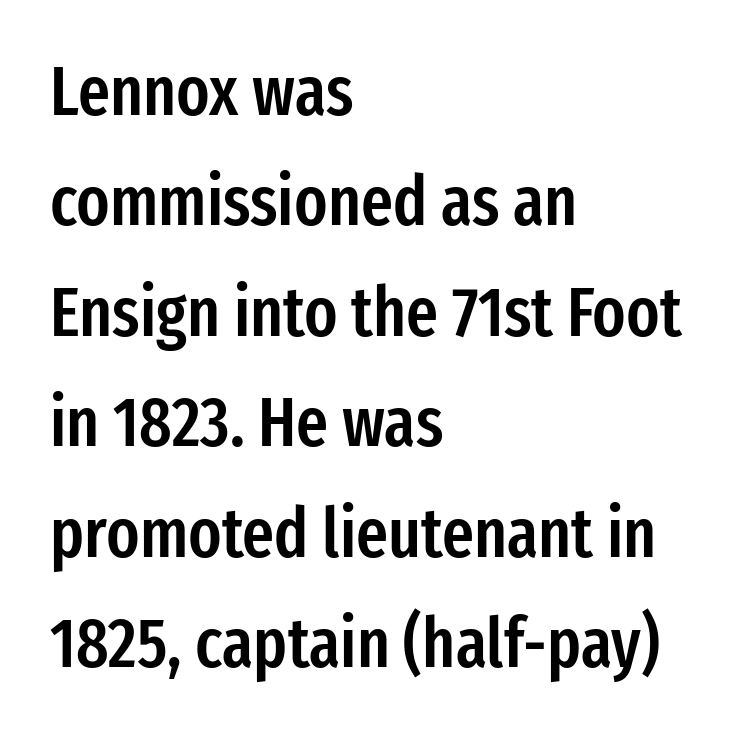
Q: Is the text bold? A: Semi-bold.
Q: Is the text italic (slanted)? A: No, it is upright.
Q: Is the typeface a serif or a sans-serif typeface? A: Sans-serif.
Q: Is the text underlined? A: No.
Q: How is the paragraph aligned? A: Left-aligned.
Q: Is the spacing between letters normal or unusually wide? A: Normal.
Q: Is the spacing between lines tight, normal or loose? A: Normal.
Q: Width (condensed, normal, or wide)? A: Condensed.
Q: Stroke contrast? A: Low.
Q: x-height? A: Medium.
Q: Monospaced? A: No.
